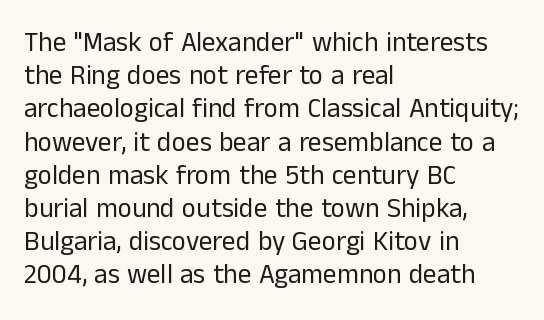
The image shows 27 px text type, upright; set left-aligned, line spacing 1.23x, normal letter spacing, not underlined.
